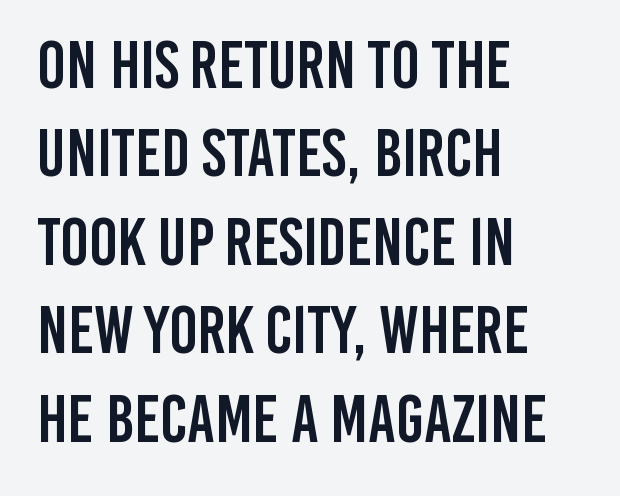
The image shows 67 px condensed sans-serif type, upright; set left-aligned, normal line spacing (1.32x), normal letter spacing, not underlined; low stroke contrast and a large x-height.
